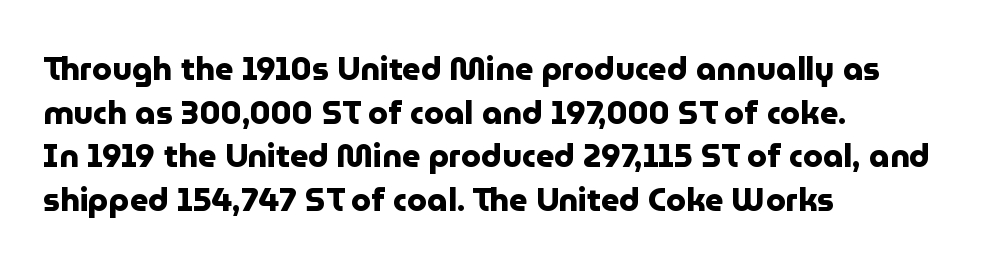
Q: Is the text bold? A: Yes.
Q: Is the text italic (slanted)? A: No, it is upright.
Q: Is the typeface a serif or a sans-serif typeface? A: Sans-serif.
Q: Is the text underlined? A: No.
Q: How is the paragraph aligned? A: Left-aligned.
Q: Is the spacing between letters normal or unusually wide? A: Normal.
Q: Is the spacing between lines tight, normal or loose? A: Normal.
Q: Width (condensed, normal, or wide)? A: Normal.
Q: Stroke contrast? A: Low.
Q: x-height? A: Medium.
Q: Monospaced? A: No.
